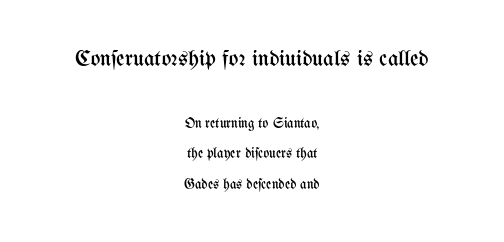
{"italic": "no", "bold": "no", "underline": "no", "align": "center", "line_spacing": "loose", "line_spacing_ratio": 2.16, "letter_spacing": "normal", "letter_spacing_em": 0.0, "larger_block": "first", "size_ratio": 1.64, "glyph_px": 23}
